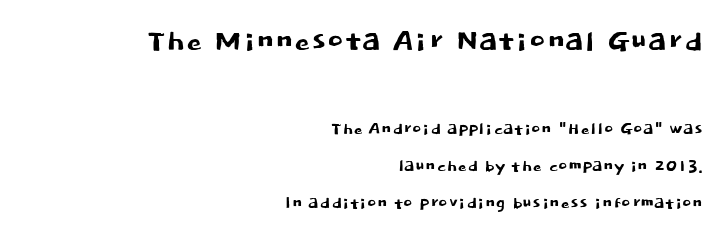
The image shows 39 px sans-serif type, upright; set right-aligned, normal line spacing (1.67x), normal letter spacing, not underlined; the first (top) block is 1.77x larger; low stroke contrast and a large x-height.
